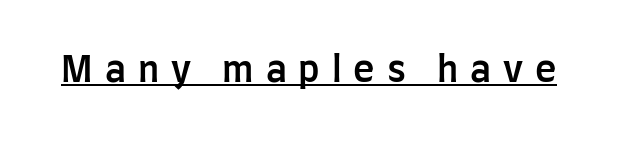
{"serif": "no", "italic": "no", "bold": "semi", "weight": "semibold", "width": "condensed", "stroke_contrast": "low", "x_height": "large", "monospaced": "no", "underline": "yes", "letter_spacing": "wide", "letter_spacing_em": 0.33, "glyph_px": 36}
